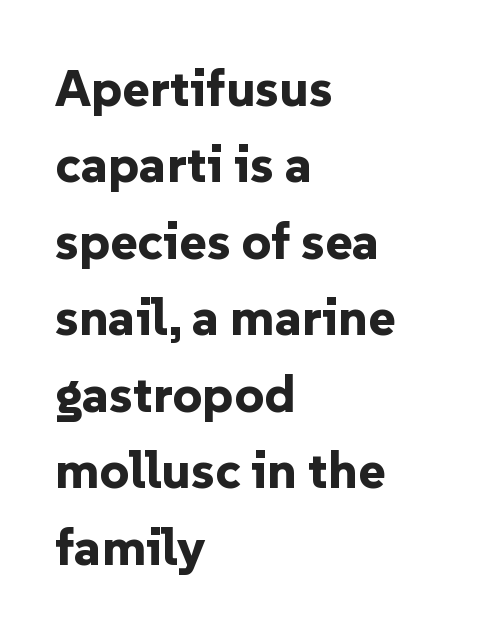
The image shows 52 px bold sans-serif type, upright; set left-aligned, normal line spacing (1.47x), normal letter spacing, not underlined; low stroke contrast and a medium x-height.
